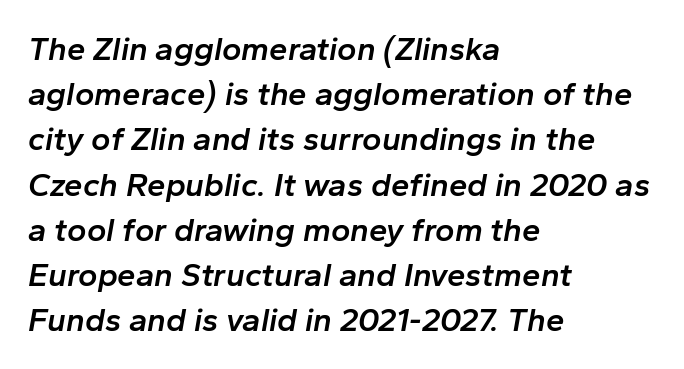
Firm but not heavy-handed strokes: this text is semibold. Looks like regular typesetting: each glyph gets only the width it needs. Bare-footed words on every line. The gaps between neighbouring characters are ordinary and unremarkable.
